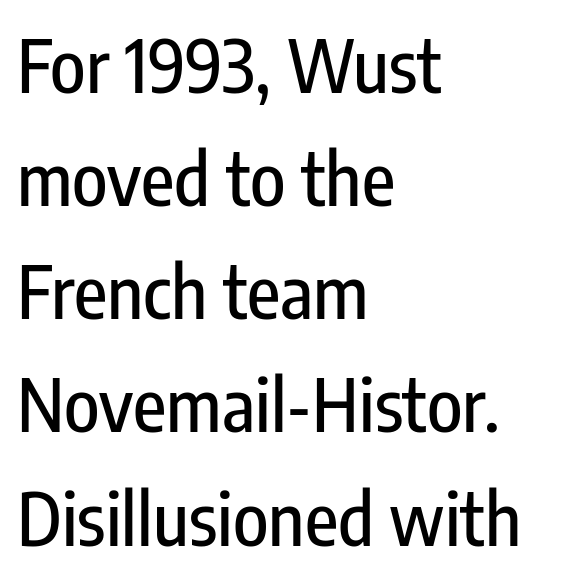
The image shows 73 px condensed sans-serif type, upright; set left-aligned, normal line spacing (1.55x), normal letter spacing, not underlined; low stroke contrast and a medium x-height.
